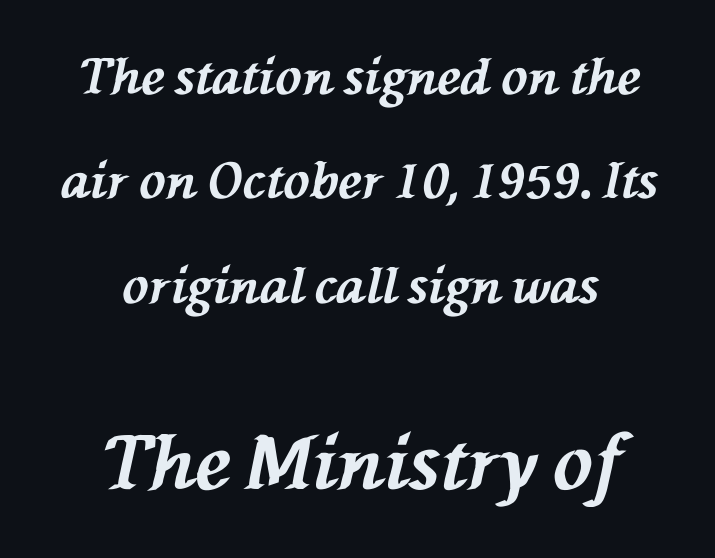
{"italic": "yes", "lean": "left", "slant_degrees": 76, "bold": "yes", "weight": "bold", "width": "normal", "stroke_contrast": "medium", "x_height": "medium", "monospaced": "no", "underline": "no", "align": "center", "line_spacing": "loose", "line_spacing_ratio": 2.13, "letter_spacing": "normal", "letter_spacing_em": 0.0, "larger_block": "second", "size_ratio": 1.51, "glyph_px": 74}
